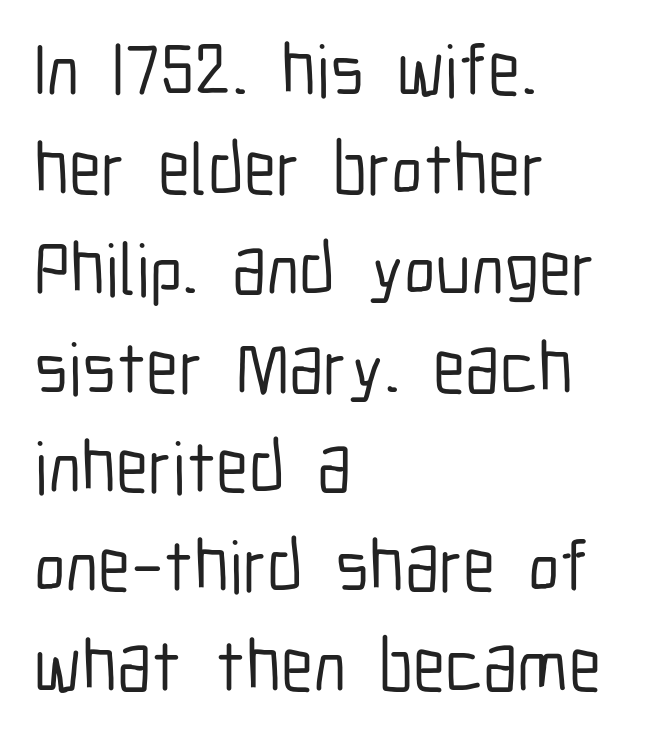
Tracking value appears to be zero — textbook default spacing. Does the type have serifs? No, each stem ends abruptly. The area under the type is left untouched. The passage is arranged the way most books set body copy — flush left. Vertical spacing — default. Here the designer chose a conventional face with non-uniform glyph widths.
